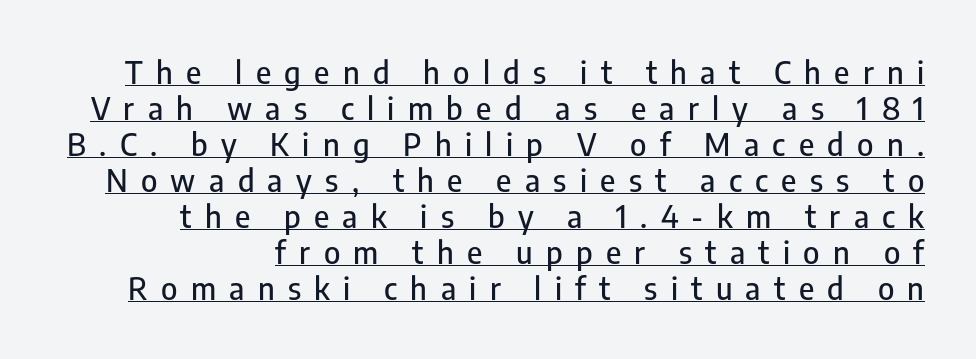
{"serif": "no", "italic": "no", "width": "condensed", "stroke_contrast": "low", "x_height": "medium", "monospaced": "no", "underline": "yes", "line_spacing_ratio": 1.16, "letter_spacing": "wide", "letter_spacing_em": 0.43, "glyph_px": 31}
